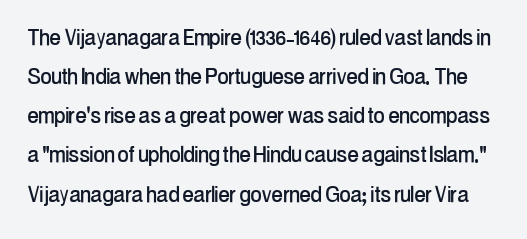
Does the leading feel generous? No, just average. Each row of text sits above clean, open space. You can tell it's not italic because the verticals are truly vertical. Honestly, the letter spacing is just normal — you wouldn't notice it.
